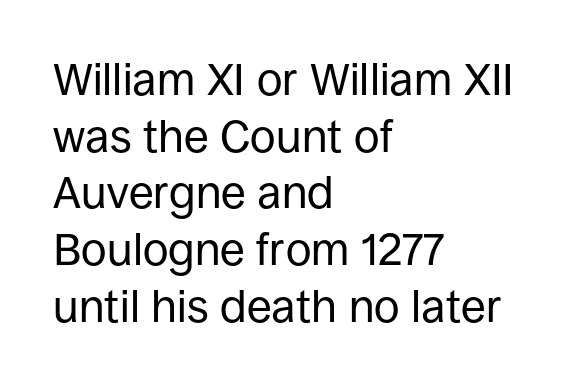
Q: Is the text bold? A: No.
Q: Is the text italic (slanted)? A: No, it is upright.
Q: Is the typeface a serif or a sans-serif typeface? A: Sans-serif.
Q: Is the text underlined? A: No.
Q: How is the paragraph aligned? A: Left-aligned.
Q: Is the spacing between letters normal or unusually wide? A: Normal.
Q: Is the spacing between lines tight, normal or loose? A: Normal.
Q: Width (condensed, normal, or wide)? A: Normal.
Q: Stroke contrast? A: Low.
Q: x-height? A: Large.
Q: Monospaced? A: No.
